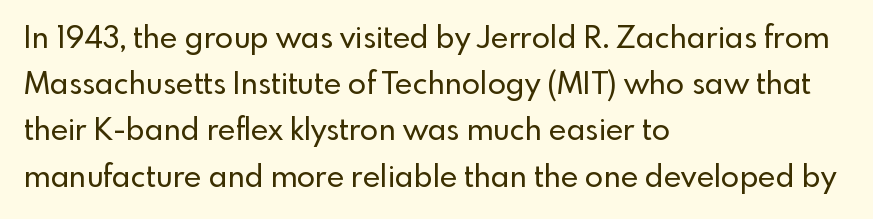
The rendering uses natural spacing where letterforms have individual widths. You can tell from the bare stems that sans-serif type was used. The rows are spaced the way most documents space them. Nobody touched the tracking dial on this one.
